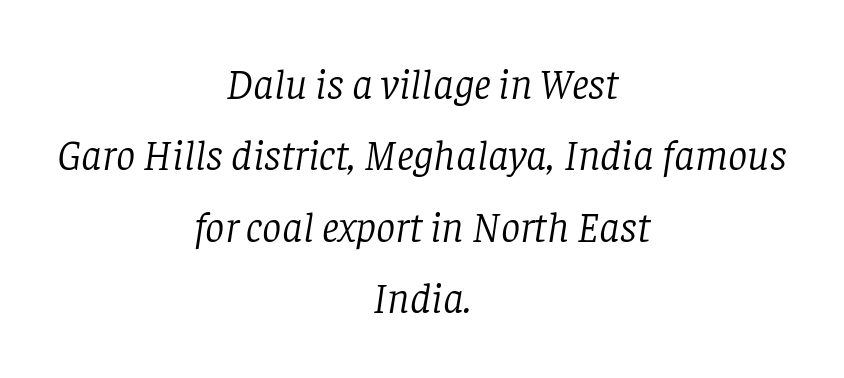
Letter spacing: default. Is the stroke heavy? The answer is a plain regular-or-lighter. Layout note: lines centered. This sample uses an oblique cut, with every glyph tilted off the vertical. The block of text has a typical density, with ordinary space between rows. No word sits above an underline.
